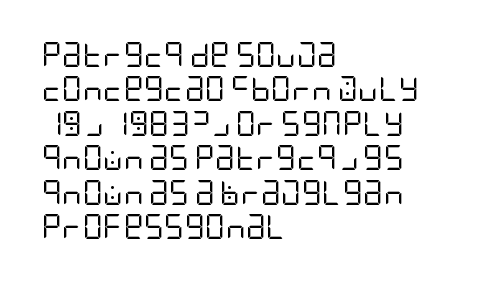
Q: Is the text bold? A: No.
Q: Is the text italic (slanted)? A: No, it is upright.
Q: Is the text underlined? A: No.
Q: How is the paragraph aligned? A: Left-aligned.
Q: Is the spacing between letters normal or unusually wide? A: Normal.
Q: Is the spacing between lines tight, normal or loose? A: Normal.
